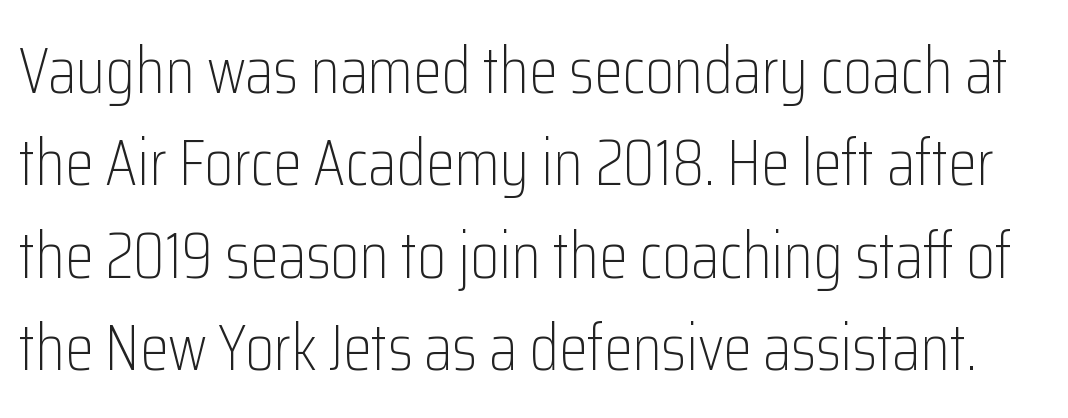
{"serif": "no", "italic": "no", "bold": "no", "weight": "light", "width": "condensed", "stroke_contrast": "low", "x_height": "medium", "monospaced": "no", "underline": "no", "line_spacing": "normal", "line_spacing_ratio": 1.42, "letter_spacing": "normal", "letter_spacing_em": 0.0, "glyph_px": 65}
